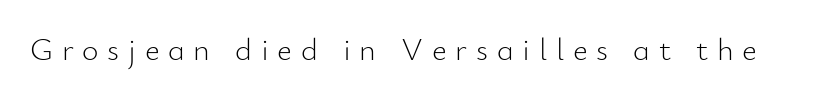
The image shows 32 px light sans-serif type, upright; set unusually wide letter spacing (+0.27 em), not underlined; low stroke contrast and a small x-height.
